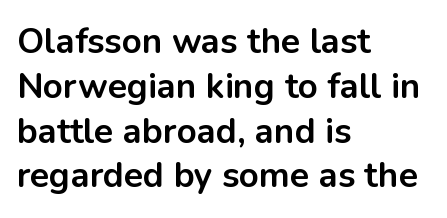
Q: Is the text bold? A: Yes.
Q: Is the text italic (slanted)? A: No, it is upright.
Q: Is the typeface a serif or a sans-serif typeface? A: Sans-serif.
Q: Is the text underlined? A: No.
Q: How is the paragraph aligned? A: Left-aligned.
Q: Is the spacing between letters normal or unusually wide? A: Normal.
Q: Is the spacing between lines tight, normal or loose? A: Normal.
Q: Width (condensed, normal, or wide)? A: Normal.
Q: Stroke contrast? A: Low.
Q: x-height? A: Medium.
Q: Monospaced? A: No.
